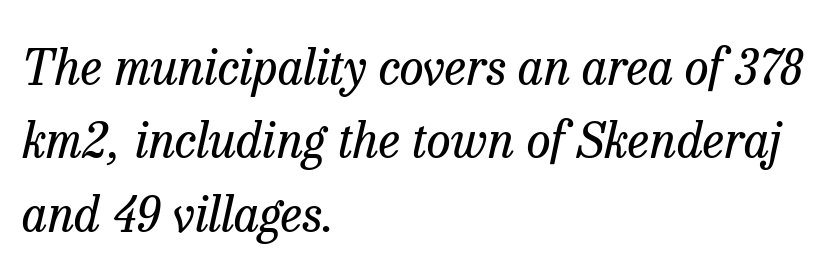
The image shows 49 px regular-weight serif type, italic (leaning right); set left-aligned, normal line spacing (1.5x), normal letter spacing, not underlined; low stroke contrast and a medium x-height.
